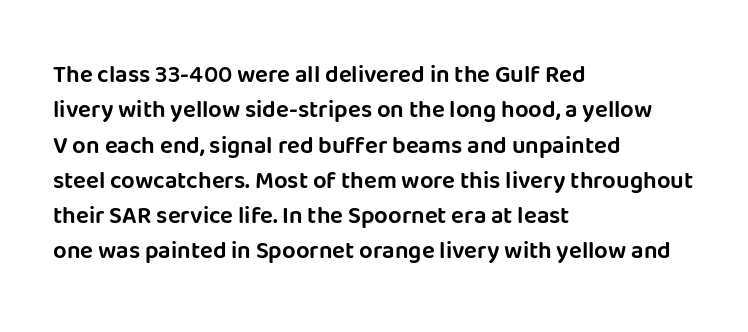
The passage shown stacks its lines at a standard gap. No extra tracking has been applied to these lines. Compared with a centered layout, this one pins lines to the left instead. The area under the type is left untouched. When letters stand straight like this, we call the style roman or upright.
